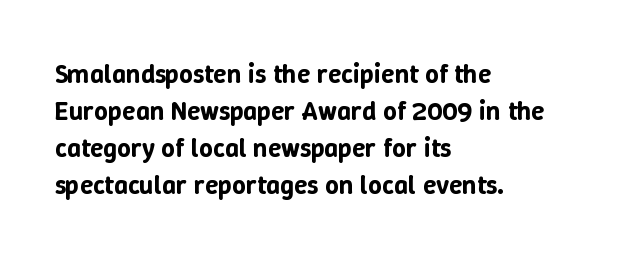
The image shows 27 px text type, upright; set left-aligned, normal line spacing (1.37x), normal letter spacing, not underlined.
